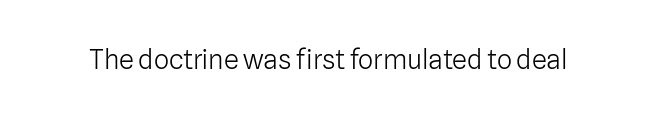
The image shows 27 px text type, upright; set normal letter spacing, not underlined.
